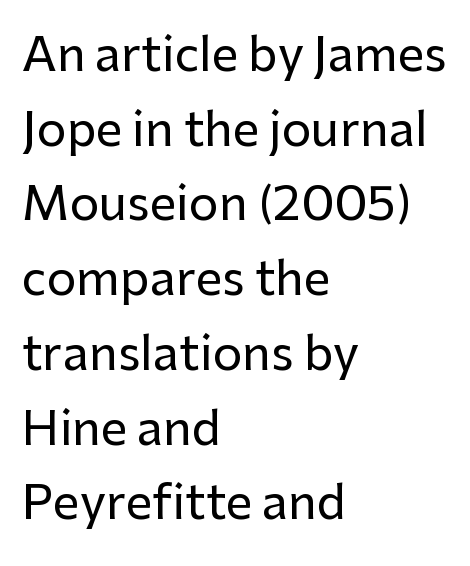
{"serif": "no", "italic": "no", "width": "normal", "stroke_contrast": "low", "x_height": "medium", "monospaced": "no", "underline": "no", "align": "left", "line_spacing": "normal", "line_spacing_ratio": 1.59, "letter_spacing": "normal", "letter_spacing_em": 0.0, "glyph_px": 47}
